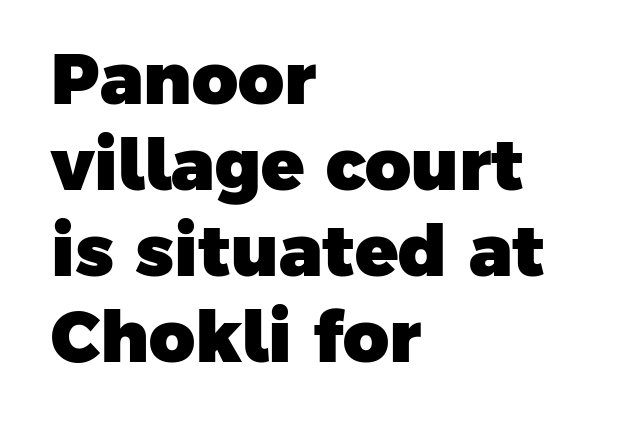
Q: Is the text bold? A: Yes.
Q: Is the typeface a serif or a sans-serif typeface? A: Sans-serif.
Q: Is the text underlined? A: No.
Q: How is the paragraph aligned? A: Left-aligned.
Q: Is the spacing between letters normal or unusually wide? A: Normal.
Q: Width (condensed, normal, or wide)? A: Normal.
Q: Stroke contrast? A: Low.
Q: x-height? A: Medium.
Q: Monospaced? A: No.
